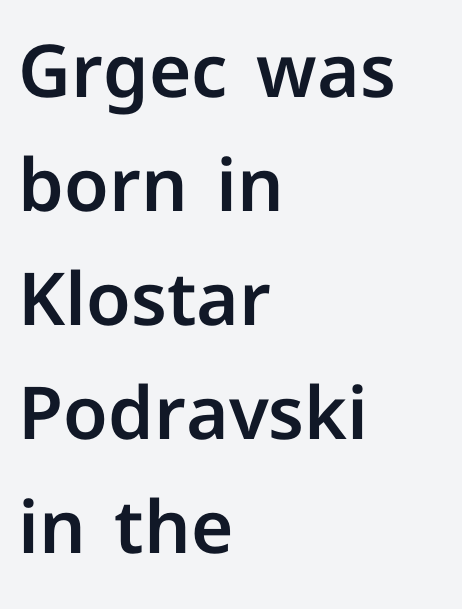
Q: Is the text italic (slanted)? A: No, it is upright.
Q: Is the typeface a serif or a sans-serif typeface? A: Sans-serif.
Q: Is the text underlined? A: No.
Q: How is the paragraph aligned? A: Left-aligned.
Q: Is the spacing between letters normal or unusually wide? A: Normal.
Q: Is the spacing between lines tight, normal or loose? A: Normal.
Q: Width (condensed, normal, or wide)? A: Normal.
Q: Stroke contrast? A: Low.
Q: x-height? A: Medium.
Q: Monospaced? A: No.
